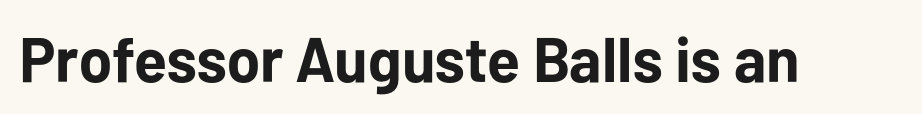
{"serif": "no", "italic": "no", "bold": "yes", "weight": "bold", "width": "normal", "stroke_contrast": "low", "x_height": "medium", "monospaced": "no", "underline": "no", "letter_spacing": "normal", "letter_spacing_em": 0.0, "glyph_px": 63}
